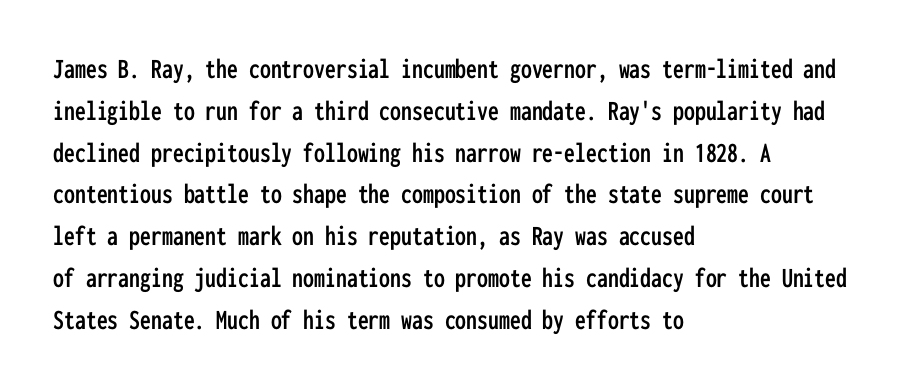
You could count columns in this text — the font is strictly monospaced. The string is rendered with underlining switched off. These lines were composed using upright roman letters. This rendering uses left alignment, leaving the right contour irregular. What's the leading like? Ordinary, nothing unusual. Type style note: lacks serifs.
